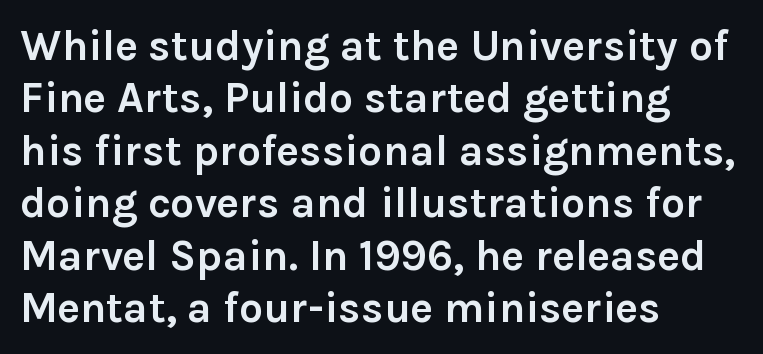
These lines were composed using upright roman letters. Does the copy run flush right? No — it runs flush left. Letterform terminals end flat and unadorned throughout the passage. Is the type bold? Yes — the strokes are clearly thick and heavy. Standard letterfit; no display-style spreading of the glyphs. Nobody drew a line under any word here.
